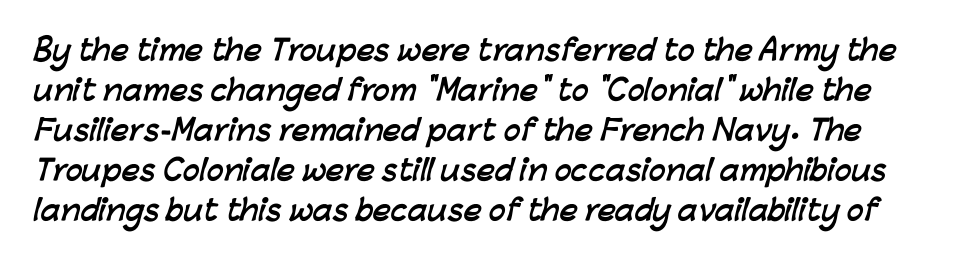
Q: Is the text bold? A: Yes.
Q: Is the typeface a serif or a sans-serif typeface? A: Sans-serif.
Q: Is the text underlined? A: No.
Q: Is the spacing between letters normal or unusually wide? A: Normal.
Q: Is the spacing between lines tight, normal or loose? A: Normal.
Q: Width (condensed, normal, or wide)? A: Normal.
Q: Stroke contrast? A: Low.
Q: x-height? A: Medium.
Q: Monospaced? A: No.
